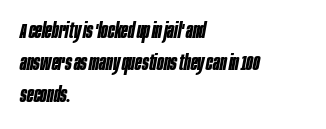
As a designer I'd log this as weight 700, bold. Notice how the stems are inclined rather than vertical — that's the hallmark of italics. Line beginnings align vertically; line endings do not. Does extra space separate the letters? No, they use regular spacing. This sample keeps an unexceptional amount of space between lines. A bare baseline throughout the passage.
